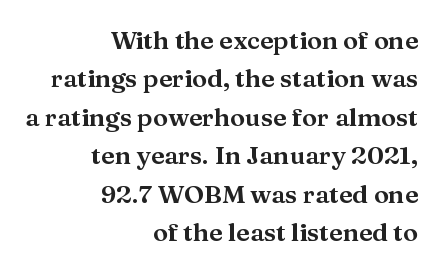
The image shows 25 px text type, upright; set right-aligned, normal line spacing (1.54x), normal letter spacing, not underlined.
